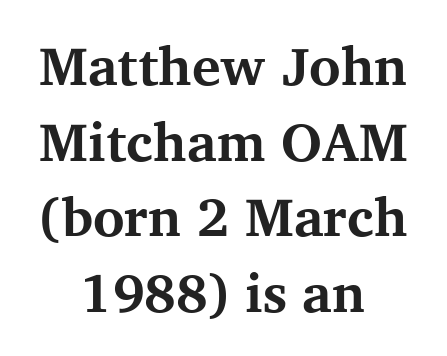
Which margin do the lines hug? Neither — every line sits in the middle. Is this a sans? No — the strokes have serifs. A typesetter would call this leading conventional body-copy spacing. This sample uses plain, unmodified letter spacing. Heft: maximum for text — a bold. The strip under each line holds only bare page.
